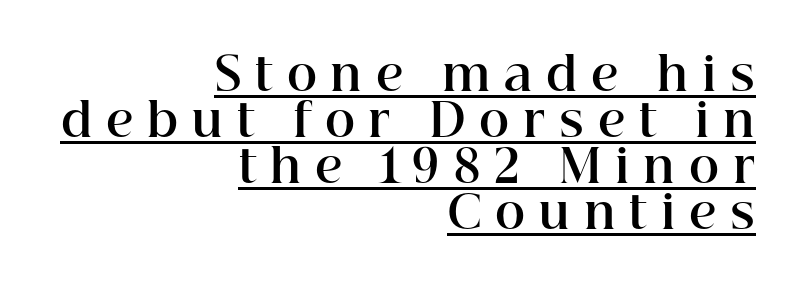
The image shows 46 px bold serif type, upright; set right-aligned, tight line spacing (1.0x), unusually wide letter spacing (+0.3 em), underlined; high stroke contrast and a medium x-height.
